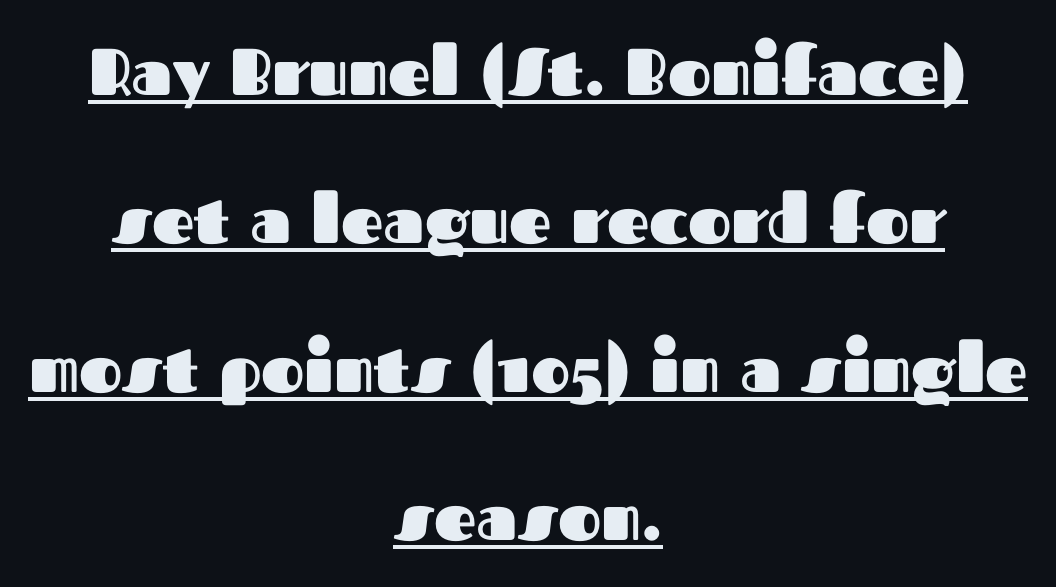
These words are printed bold, with thick strokes throughout. Nope, not italic — everything's standing straight. Compared with typical paragraphs, the rows here are farther apart. The passage shown is typeset with a sans-serif family. The text block is weighted toward neither margin, spreading evenly from the middle. Tracking here is standard; glyphs follow each other at the usual distance.
